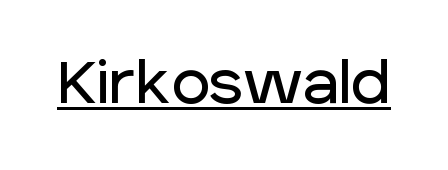
{"serif": "no", "italic": "no", "width": "normal", "stroke_contrast": "low", "x_height": "large", "monospaced": "no", "underline": "yes", "letter_spacing": "normal", "letter_spacing_em": 0.0, "glyph_px": 59}
